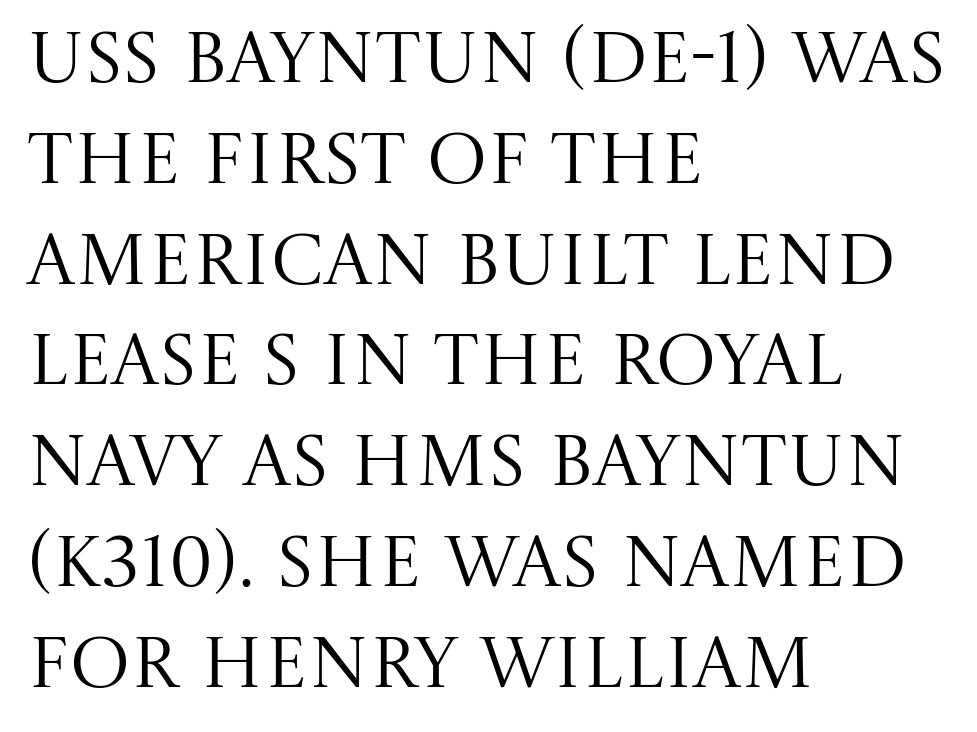
The rag falls on the right side of this text block. Leading: standard. Words appear dense and cohesive because spacing is normal. Small tapered or slab feet sit at the stroke ends, so this counts as serif. Posture: upright roman. Is this a heavy cut? Hardly; it is regular or lighter.
